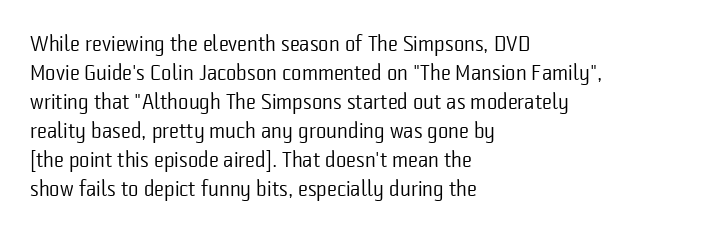
Tall strokes in this sample are plumb rather than angled. The passage shown has conventional tracking throughout. Every row of glyphs begins at an identical x-position on the left. A normal amount of white space separates one row of letters from the next. Type without underlining.
